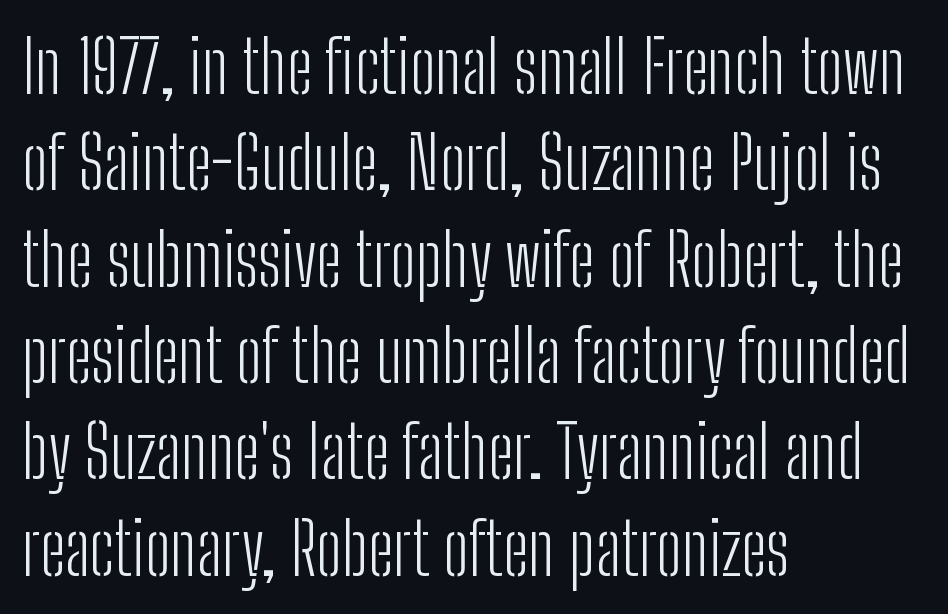
Q: Is the text bold? A: No.
Q: Is the text italic (slanted)? A: No, it is upright.
Q: Is the typeface a serif or a sans-serif typeface? A: Sans-serif.
Q: Is the text underlined? A: No.
Q: How is the paragraph aligned? A: Left-aligned.
Q: Is the spacing between letters normal or unusually wide? A: Normal.
Q: Is the spacing between lines tight, normal or loose? A: Normal.
Q: Width (condensed, normal, or wide)? A: Condensed.
Q: Stroke contrast? A: Low.
Q: x-height? A: Medium.
Q: Monospaced? A: No.
